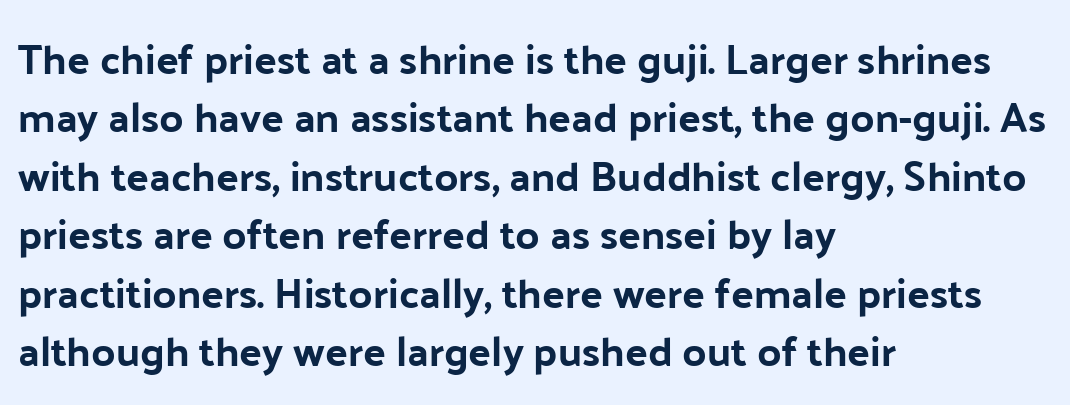
The font's upright variant was chosen for this text. The letterforms sit shoulder to shoulder at normal distance. A clean baseline with only descenders dipping below it. Is this a fixed-width face? No — the glyphs have proportional, varying widths.
